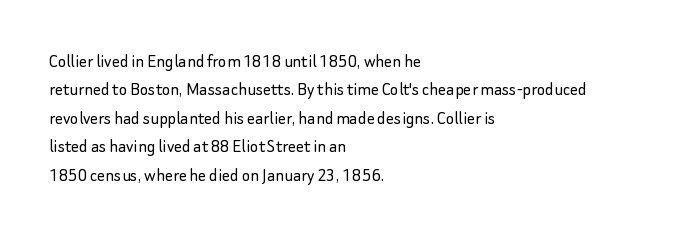
The image shows 20 px text type, upright; set left-aligned, normal line spacing (1.42x), normal letter spacing, not underlined.
